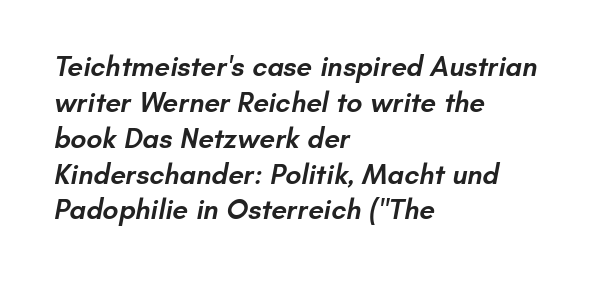
This block has exactly the height ordinary leading produces. To sum up the face: it is a sans, with no serifs. Think of a printed novel: that variable character pitch is what you see here. Check the space under the baseline: it is left empty. The tracking reads as untouched default to a designer's eye.
